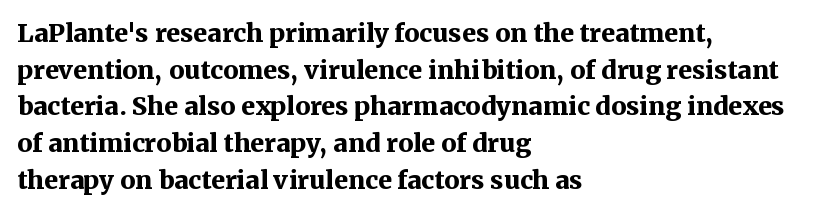
Q: Is the text bold? A: Yes.
Q: Is the text italic (slanted)? A: No, it is upright.
Q: Is the text underlined? A: No.
Q: How is the paragraph aligned? A: Left-aligned.
Q: Is the spacing between letters normal or unusually wide? A: Normal.
Q: Is the spacing between lines tight, normal or loose? A: Normal.
